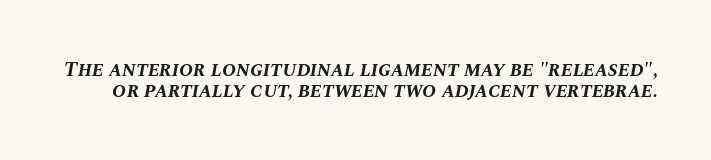
Q: Is the text bold? A: Yes.
Q: Is the text italic (slanted)? A: Yes, it leans right by about 10 degrees.
Q: Is the text underlined? A: No.
Q: Is the spacing between letters normal or unusually wide? A: Normal.
Q: Is the spacing between lines tight, normal or loose? A: Tight.
